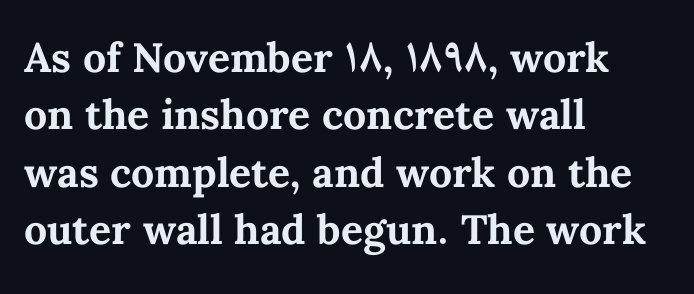
The image shows 41 px bold type, upright; set left-aligned, normal line spacing (1.4x), normal letter spacing, not underlined; medium stroke contrast and a medium x-height.
